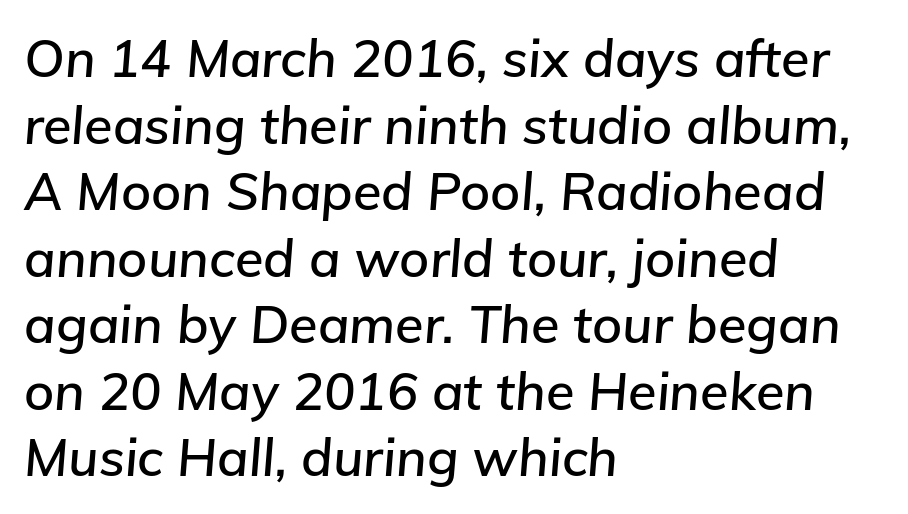
Each letter keeps its own natural width here, so spacing adapts to shape. The string is rendered with underlining switched off. The passage shown leans; its letterforms are oblique. The type is set solid horizontally, with unmodified tracking. In terms of leading, this rendering sits right in the middle. These lines are set flush left with a ragged right edge.
